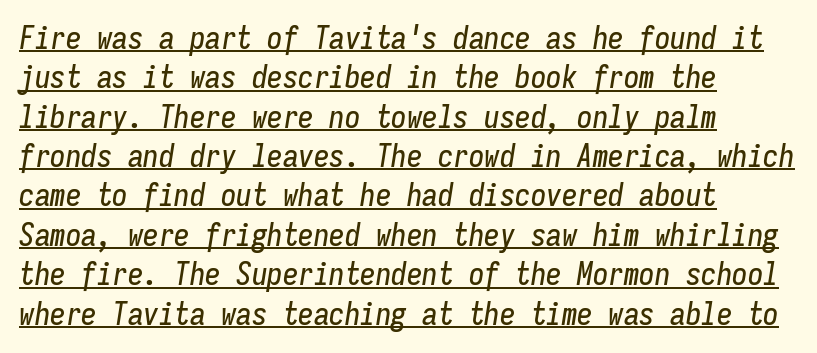
The passage shown is underscored from start to finish. Typeset ragged right — the left edge is the straight one. Is the letter spacing exaggerated? No — it looks like the ordinary default. The line-height multiplier appears to be the usual default. The face used here is monospaced, like something from a code editor.
